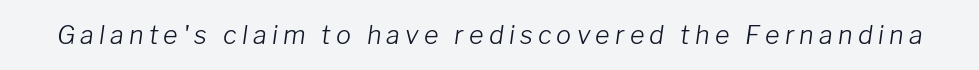
{"italic": "yes", "lean": "right", "slant_degrees": 8, "bold": "no", "underline": "no", "letter_spacing": "wide", "letter_spacing_em": 0.21, "glyph_px": 25}
